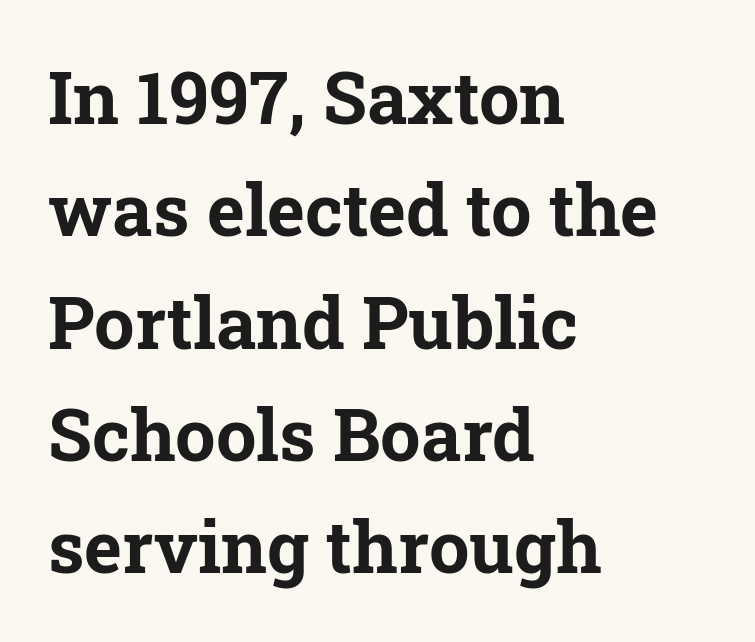
The image shows 72 px bold serif type, upright; set left-aligned, normal line spacing (1.56x), normal letter spacing, not underlined; low stroke contrast and a medium x-height.
